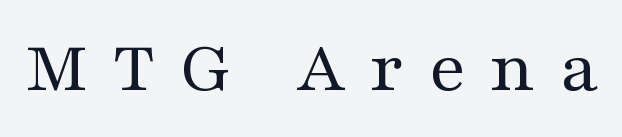
Stroke thickness stays within the range of a standard reading face or lighter. These lines were composed using upright roman letters. The words here are not underlined. Looks like regular typesetting: each glyph gets only the width it needs. The letters carry serifs — small finishing strokes at the ends of their stems. Letter spacing: wide.
